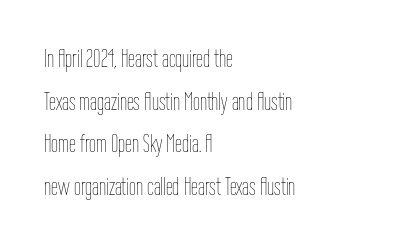
Q: Is the text bold? A: No.
Q: Is the text italic (slanted)? A: No, it is upright.
Q: Is the text underlined? A: No.
Q: How is the paragraph aligned? A: Left-aligned.
Q: Is the spacing between letters normal or unusually wide? A: Normal.
